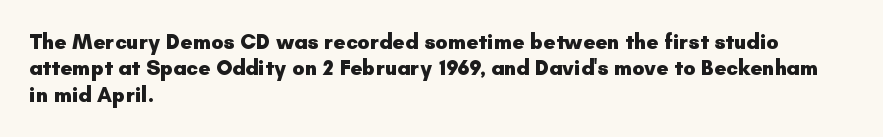
Q: Is the text bold? A: Yes.
Q: Is the text italic (slanted)? A: No, it is upright.
Q: Is the text underlined? A: No.
Q: How is the paragraph aligned? A: Left-aligned.
Q: Is the spacing between letters normal or unusually wide? A: Normal.
Q: Is the spacing between lines tight, normal or loose? A: Normal.
